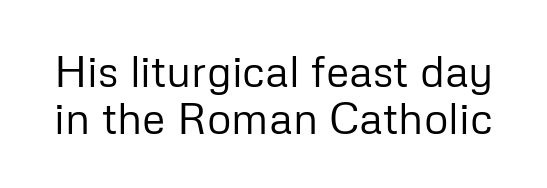
{"serif": "no", "italic": "no", "bold": "no", "weight": "regular", "width": "normal", "stroke_contrast": "low", "x_height": "medium", "monospaced": "no", "underline": "no", "line_spacing": "tight", "line_spacing_ratio": 1.1, "letter_spacing": "normal", "letter_spacing_em": 0.0, "glyph_px": 43}
